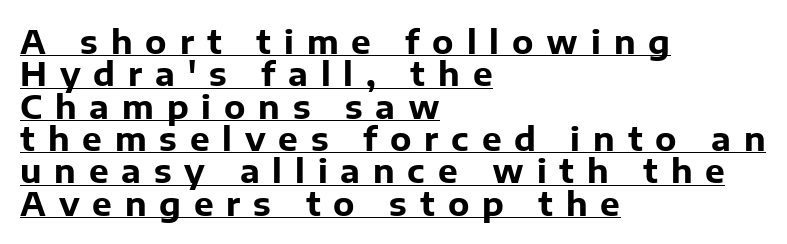
The image shows 33 px bold sans-serif type, upright; set left-aligned, tight line spacing (0.98x), unusually wide letter spacing (+0.39 em), underlined; low stroke contrast and a medium x-height.
